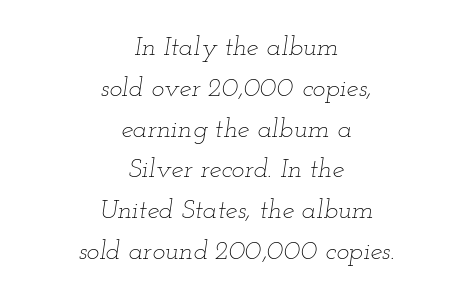
Vertical stems look standard width or narrower in stroke. Teacher's note: observe the equal gaps on both sides — that is centered alignment. Whoever set this chose a conventional vertical rhythm. A typesetter would mark this as italic. There is no visible air inserted between adjacent glyphs. The area under the type is left untouched.
